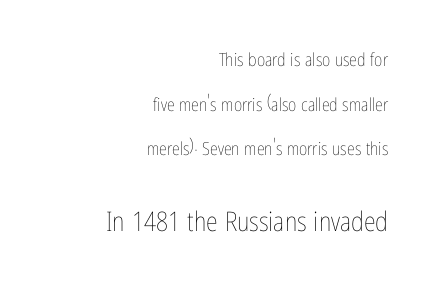
The image shows 27 px text type, upright; set right-aligned, loose line spacing (2.48x), normal letter spacing, not underlined; the second (bottom) block is 1.5x larger.
